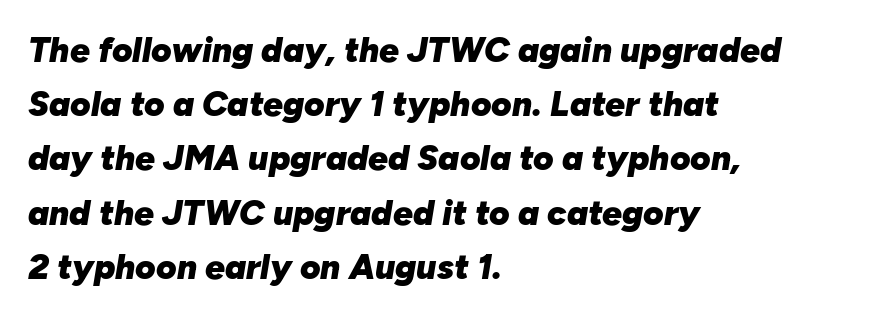
Rows of type keep a routine distance in the vertical direction. The gaps between neighbouring characters are ordinary and unremarkable. The characters look thick and weighty, a clear bold. Lines of text with bare space underneath.
